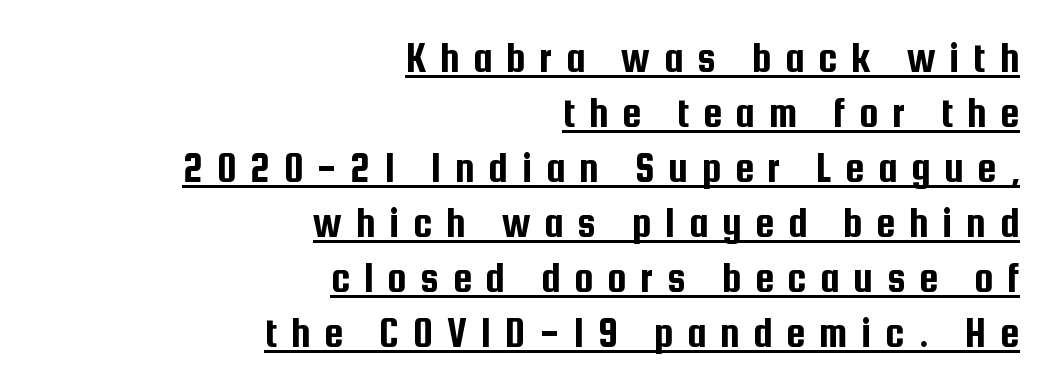
Q: Is the text italic (slanted)? A: No, it is upright.
Q: Is the typeface a serif or a sans-serif typeface? A: Sans-serif.
Q: Is the text underlined? A: Yes.
Q: How is the paragraph aligned? A: Right-aligned.
Q: Is the spacing between letters normal or unusually wide? A: Unusually wide.
Q: Is the spacing between lines tight, normal or loose? A: Normal.
Q: Width (condensed, normal, or wide)? A: Condensed.
Q: Stroke contrast? A: Low.
Q: x-height? A: Medium.
Q: Monospaced? A: No.
